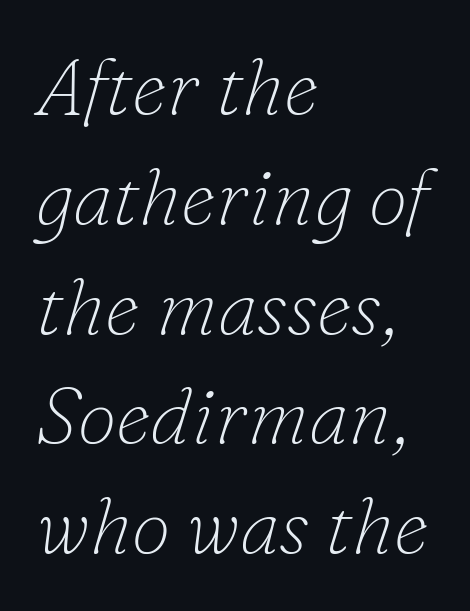
The image shows 79 px thin serif type, italic (leaning right); set left-aligned, normal line spacing (1.39x), normal letter spacing, not underlined; low stroke contrast and a small x-height.
